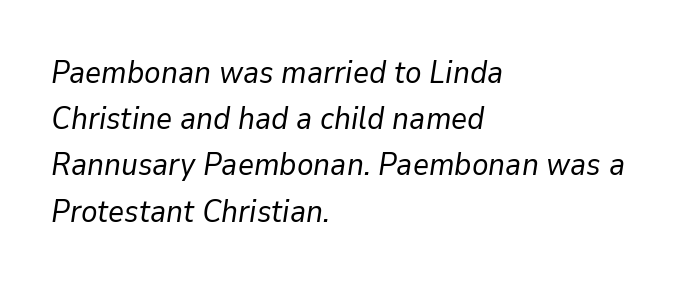
{"italic": "yes", "lean": "right", "slant_degrees": 9, "bold": "no", "weight": "regular", "width": "normal", "stroke_contrast": "low", "x_height": "medium", "monospaced": "no", "underline": "no", "align": "left", "line_spacing": "normal", "line_spacing_ratio": 1.49, "letter_spacing": "normal", "letter_spacing_em": 0.0, "glyph_px": 31}
